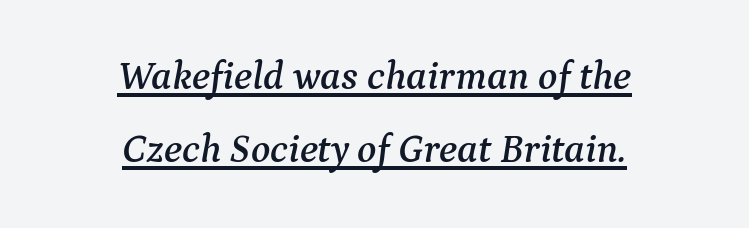
{"serif": "yes", "italic": "yes", "lean": "right", "slant_degrees": 9, "width": "normal", "stroke_contrast": "medium", "x_height": "medium", "monospaced": "no", "underline": "yes", "align": "center", "line_spacing_ratio": 1.83, "letter_spacing": "normal", "letter_spacing_em": 0.0, "glyph_px": 40}
